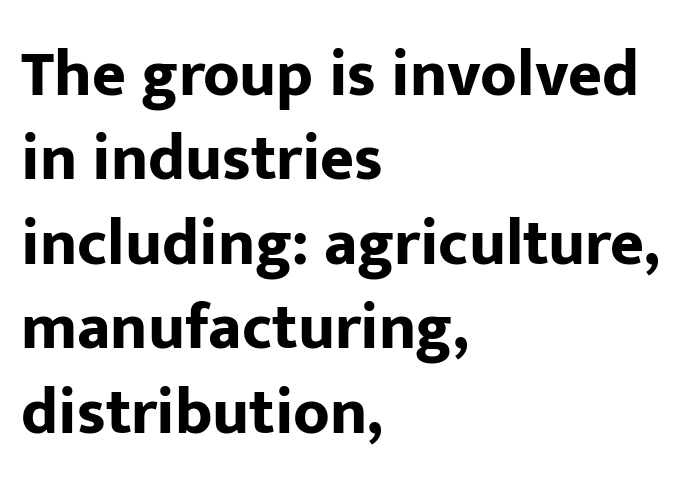
Does the weight exceed regular? Yes, all the way to bold. Between one letter and the next there's only the usual sliver of space. Bare-footed words on every line. The leading is moderate, giving the passage an even texture.
